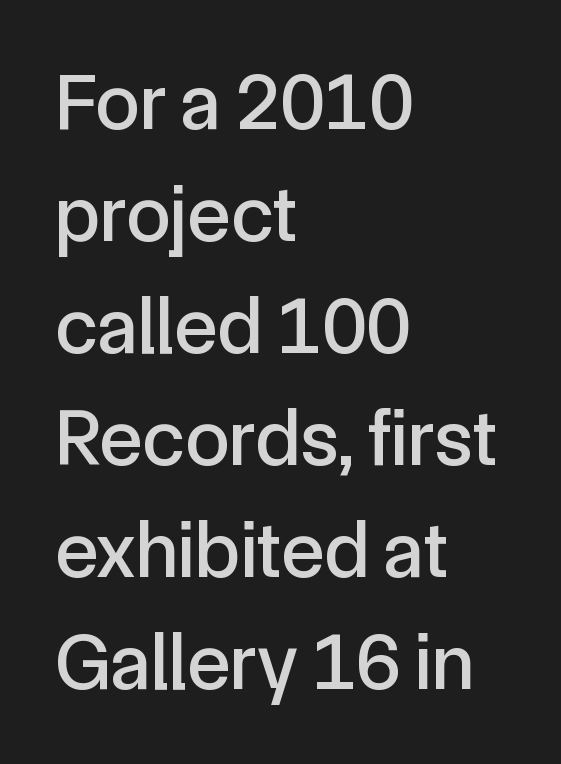
Q: Is the text italic (slanted)? A: No, it is upright.
Q: Is the typeface a serif or a sans-serif typeface? A: Sans-serif.
Q: Is the text underlined? A: No.
Q: How is the paragraph aligned? A: Left-aligned.
Q: Is the spacing between letters normal or unusually wide? A: Normal.
Q: Is the spacing between lines tight, normal or loose? A: Normal.
Q: Width (condensed, normal, or wide)? A: Normal.
Q: x-height? A: Medium.
Q: Monospaced? A: No.
